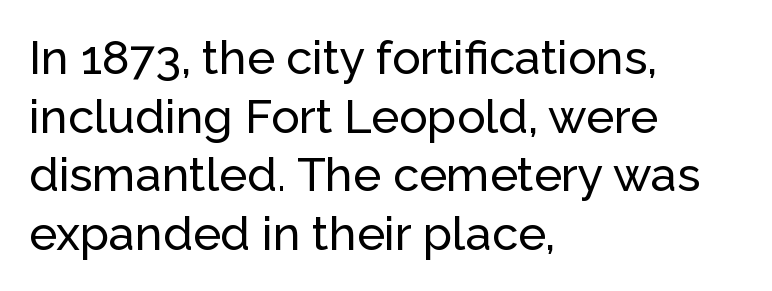
Every row of glyphs begins at an identical x-position on the left. Classification — sans serif. The letters advance in unequal steps, a hallmark of proportional type. A normal amount of white space separates one row of letters from the next. No word sits above an underline. Characters follow at the spacing the type designer built in.
